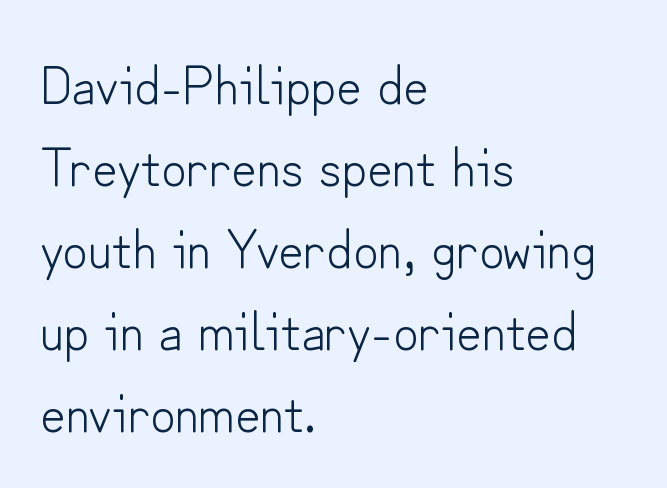
The image shows 55 px light sans-serif type, upright; set left-aligned, normal line spacing (1.49x), normal letter spacing, not underlined; low stroke contrast and a small x-height.
